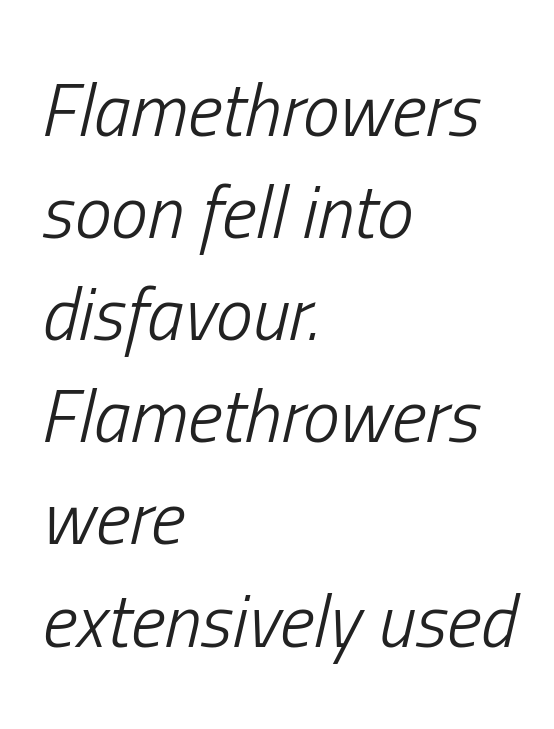
{"italic": "yes", "lean": "right", "slant_degrees": 13, "bold": "no", "weight": "light", "width": "condensed", "stroke_contrast": "low", "x_height": "medium", "monospaced": "no", "underline": "no", "align": "left", "line_spacing": "normal", "line_spacing_ratio": 1.38, "letter_spacing": "normal", "letter_spacing_em": 0.0, "glyph_px": 74}
